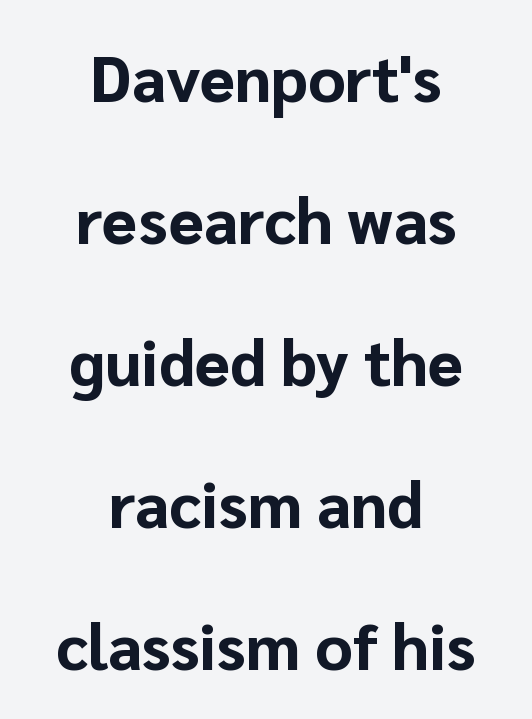
Q: Is the text bold? A: Yes.
Q: Is the text italic (slanted)? A: No, it is upright.
Q: Is the typeface a serif or a sans-serif typeface? A: Sans-serif.
Q: Is the text underlined? A: No.
Q: How is the paragraph aligned? A: Centered.
Q: Is the spacing between letters normal or unusually wide? A: Normal.
Q: Is the spacing between lines tight, normal or loose? A: Loose.
Q: Width (condensed, normal, or wide)? A: Normal.
Q: Stroke contrast? A: Low.
Q: x-height? A: Medium.
Q: Monospaced? A: No.
